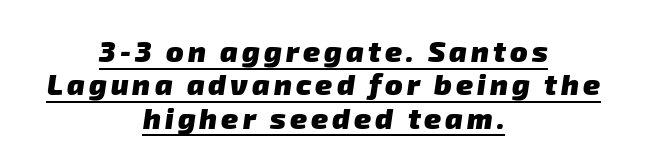
These characters rest on top of a visible drawn line. Heavy-handed strokes throughout: this text is bold. Each letter keeps its own natural width here, so spacing adapts to shape. Visually the block forms a symmetrical silhouette, jagged on both flanks. The letters carry no serifs — their stems end cleanly without finishing strokes.
